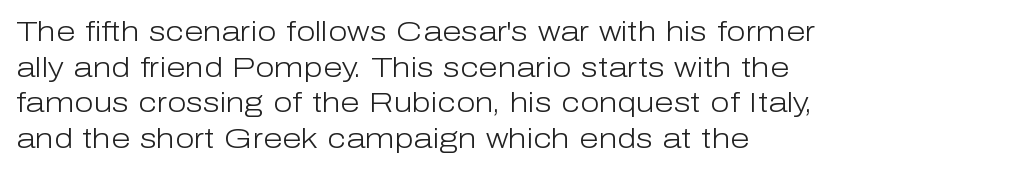
{"serif": "no", "italic": "no", "bold": "no", "weight": "light", "width": "normal", "stroke_contrast": "low", "x_height": "medium", "monospaced": "no", "underline": "no", "align": "left", "line_spacing": "normal", "line_spacing_ratio": 1.27, "letter_spacing": "normal", "letter_spacing_em": 0.0, "glyph_px": 28}
